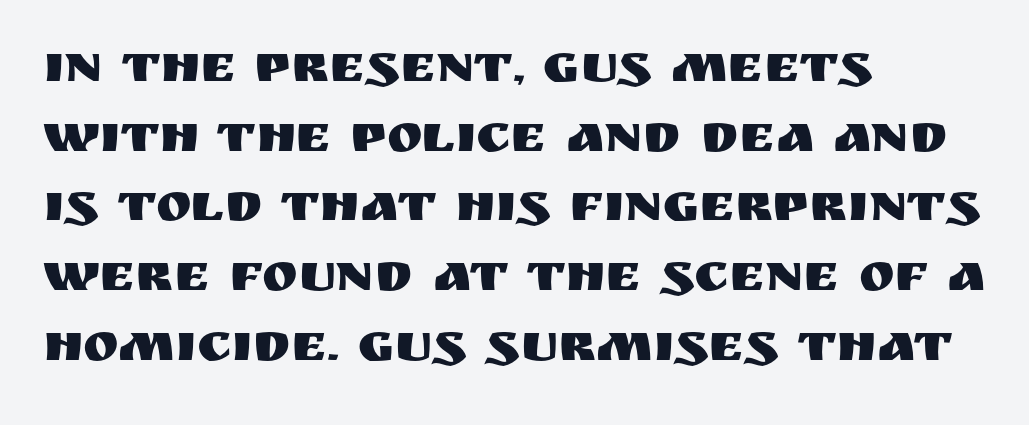
The image shows 54 px sans-serif type, upright; set left-aligned, normal line spacing (1.29x), normal letter spacing, not underlined; medium stroke contrast and a large x-height.
